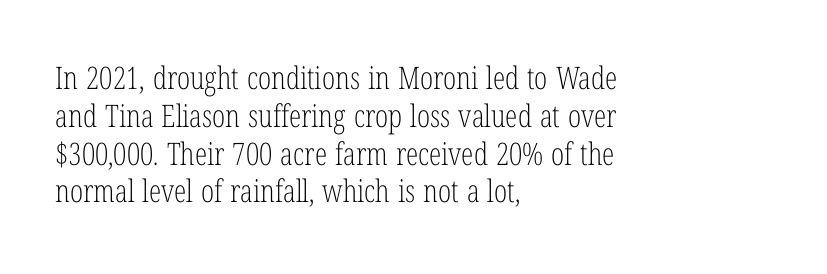
Character widths vary here, with narrow letters taking less room than wide ones. Underline: absent. The setting favours the left margin, as ordinary paragraphs usually do. The font is comparable to plain body text, perhaps lighter. The font family rendered here belongs to the serif group.
